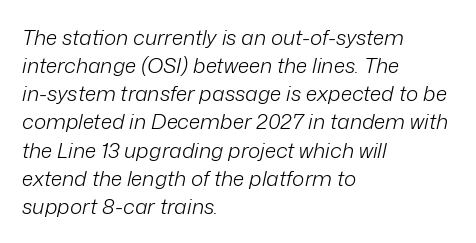
{"italic": "yes", "lean": "right", "slant_degrees": 12, "bold": "no", "underline": "no", "align": "left", "line_spacing": "normal", "line_spacing_ratio": 1.34, "letter_spacing": "normal", "letter_spacing_em": 0.0, "glyph_px": 21}
